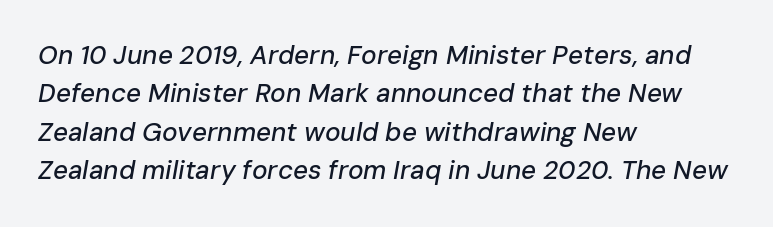
The image shows 26 px text type, italic (leaning right); set left-aligned, normal line spacing (1.48x), normal letter spacing, not underlined.
